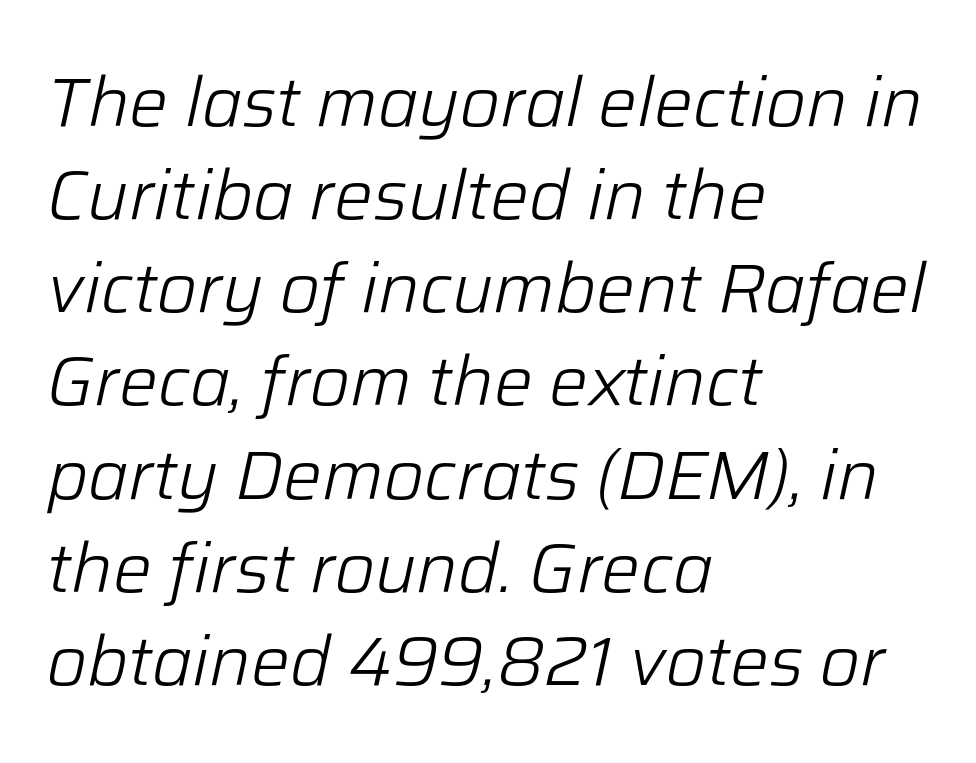
Slanted lettering throughout. Clear beneath every line of the passage. The passage is arranged the way most books set body copy — flush left. The passage shown is typed in a proportional face where columns would drift. Compared with typical body copy, the letter spacing here is the same. In terms of leading, this rendering sits right in the middle.
